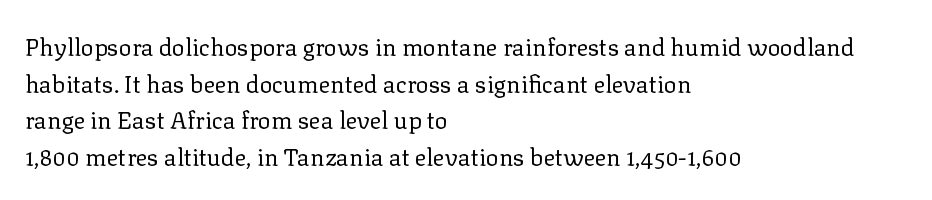
Standard letterfit; no display-style spreading of the glyphs. No chunkiness to these letters — they're not bold. This is roman type, the default non-slanted kind. Does the copy run flush right? No — it runs flush left.
